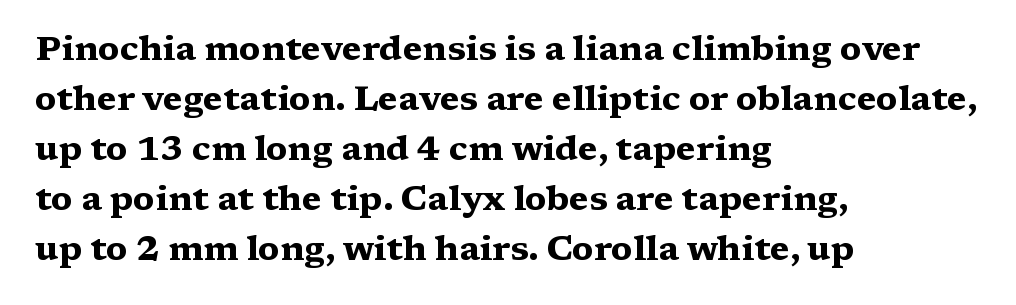
Every row of glyphs begins at an identical x-position on the left. A full-strength bold gives these letters their thick strokes. Whoever set this chose a conventional vertical rhythm. Letter spacing: default. Yep, those are serifs on the letters. Rule under the text: the space is simply empty.
